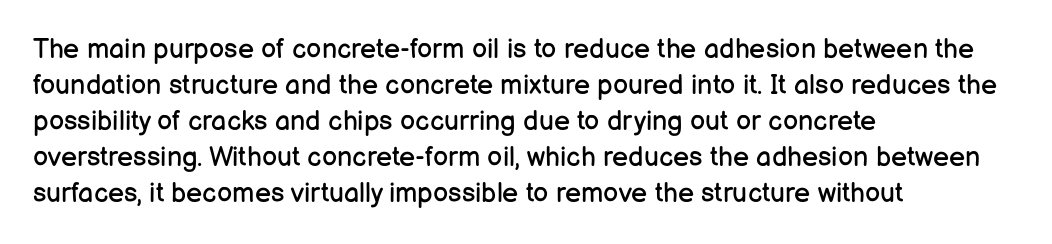
A clean baseline with only descenders dipping below it. The letters stand upright; this is a roman face. The letterforms sit shoulder to shoulder at normal distance. The compositor pushed each line to the left boundary.
